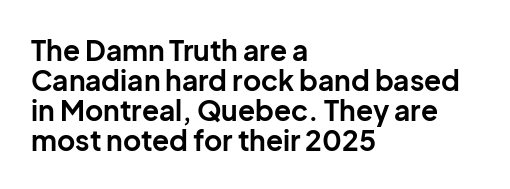
{"serif": "no", "italic": "no", "bold": "yes", "weight": "bold", "width": "normal", "stroke_contrast": "low", "x_height": "medium", "monospaced": "no", "underline": "no", "align": "left", "line_spacing": "tight", "line_spacing_ratio": 1.07, "letter_spacing": "normal", "letter_spacing_em": 0.0, "glyph_px": 28}
